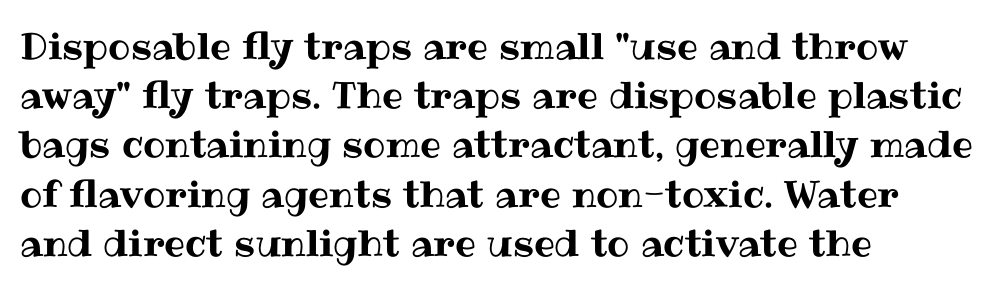
The image shows 37 px text type, upright; set left-aligned, normal line spacing (1.33x), normal letter spacing, not underlined; medium stroke contrast and a medium x-height.
